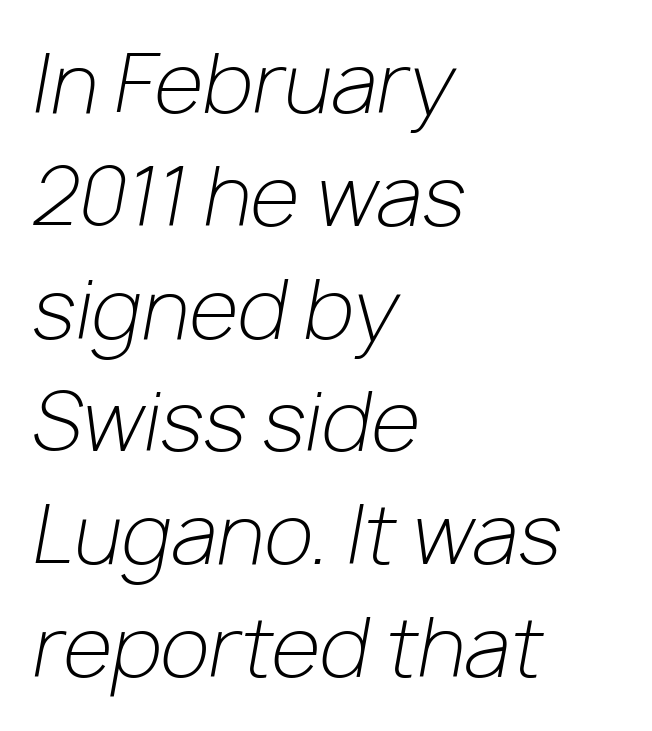
Q: Is the text bold? A: No.
Q: Is the text italic (slanted)? A: Yes, it leans right by about 10 degrees.
Q: Is the text underlined? A: No.
Q: How is the paragraph aligned? A: Left-aligned.
Q: Is the spacing between letters normal or unusually wide? A: Normal.
Q: Is the spacing between lines tight, normal or loose? A: Normal.
Q: Width (condensed, normal, or wide)? A: Normal.
Q: Stroke contrast? A: Low.
Q: x-height? A: Medium.
Q: Monospaced? A: No.
